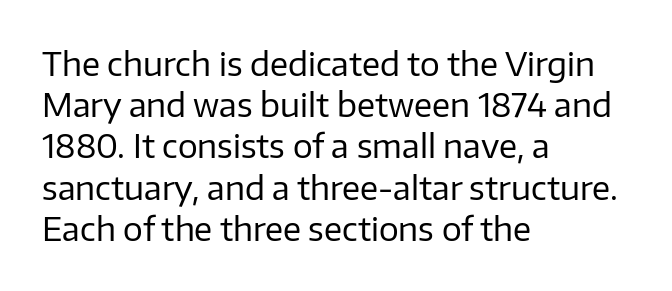
{"serif": "no", "italic": "no", "bold": "no", "weight": "regular", "width": "normal", "stroke_contrast": "low", "x_height": "medium", "monospaced": "no", "underline": "no", "align": "left", "line_spacing": "normal", "line_spacing_ratio": 1.25, "letter_spacing": "normal", "letter_spacing_em": 0.0, "glyph_px": 33}
